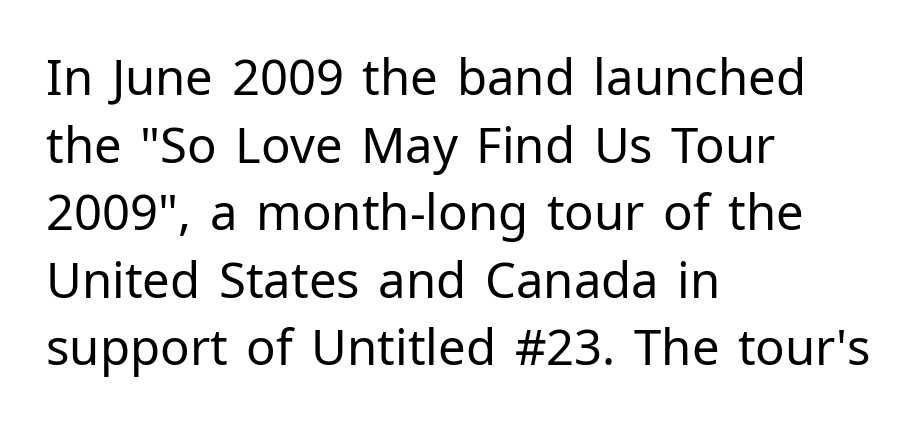
{"serif": "no", "italic": "no", "bold": "no", "weight": "regular", "width": "normal", "stroke_contrast": "low", "x_height": "medium", "monospaced": "no", "underline": "no", "align": "left", "line_spacing": "normal", "line_spacing_ratio": 1.38, "letter_spacing": "normal", "letter_spacing_em": 0.0, "glyph_px": 49}
